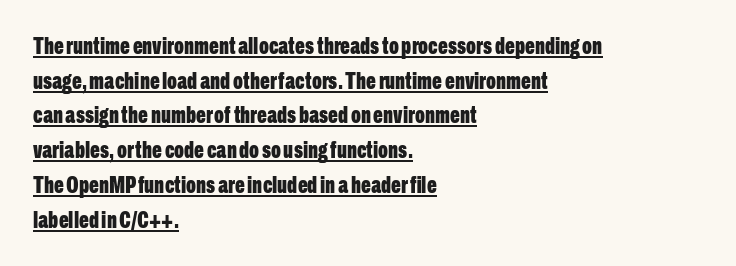
Q: Is the text bold? A: Yes.
Q: Is the text italic (slanted)? A: No, it is upright.
Q: Is the text underlined? A: Yes.
Q: How is the paragraph aligned? A: Left-aligned.
Q: Is the spacing between letters normal or unusually wide? A: Normal.
Q: Is the spacing between lines tight, normal or loose? A: Normal.
